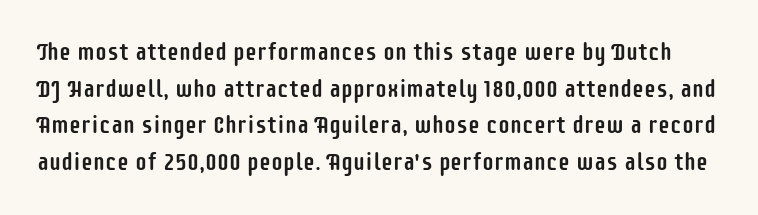
The image shows 24 px text type, upright; set normal line spacing (1.53x), normal letter spacing, not underlined.
